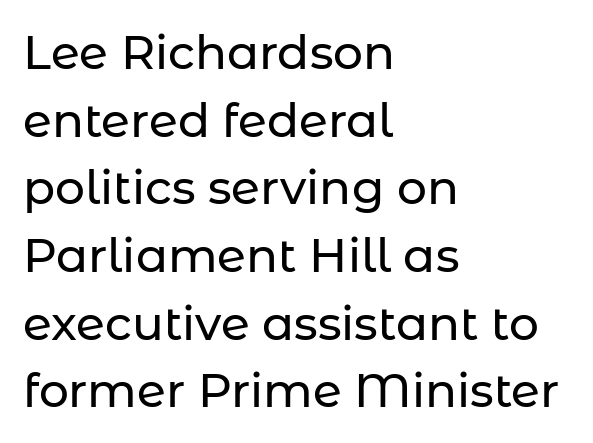
The image shows 47 px sans-serif type, upright; set left-aligned, normal line spacing (1.44x), normal letter spacing, not underlined; low stroke contrast and a medium x-height.
